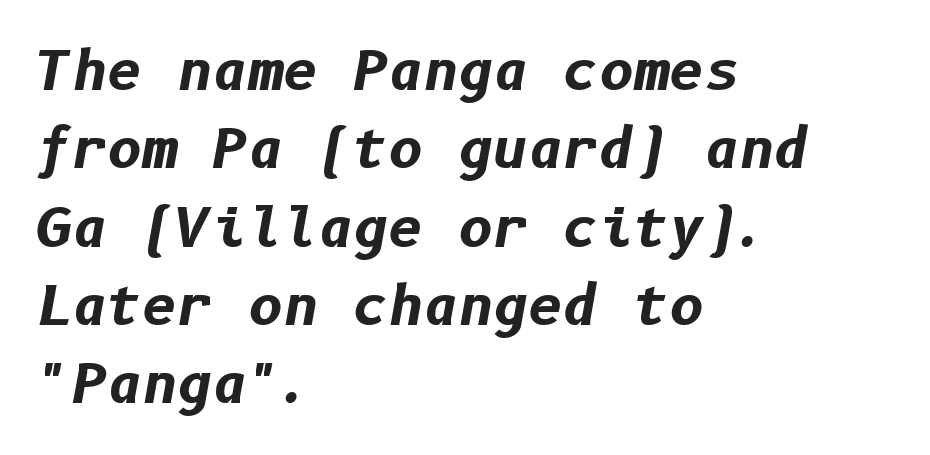
The image shows 54 px bold type, italic (leaning right); set left-aligned, normal line spacing (1.45x), normal letter spacing, not underlined; low stroke contrast and a medium x-height.
